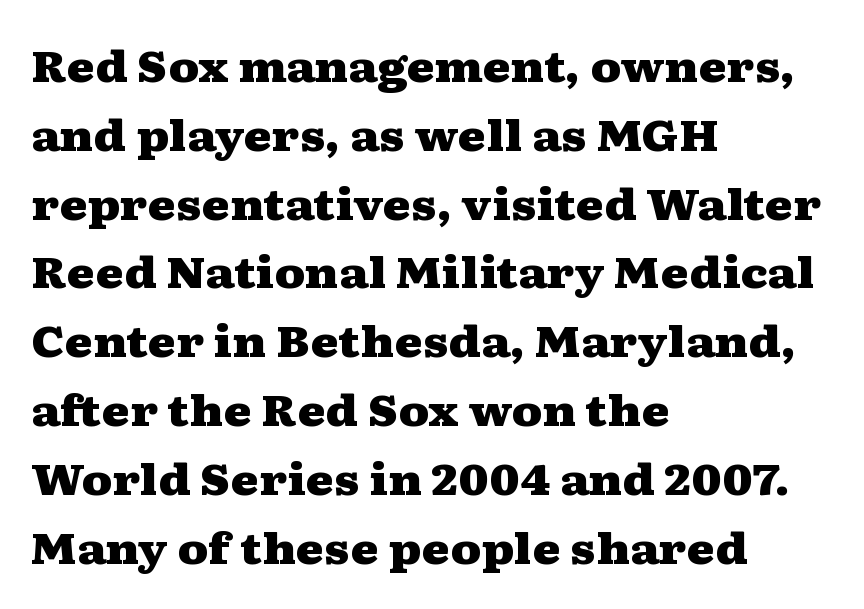
{"serif": "yes", "italic": "no", "bold": "yes", "weight": "heavy", "width": "wide", "stroke_contrast": "medium", "x_height": "medium", "monospaced": "no", "underline": "no", "align": "left", "line_spacing": "normal", "line_spacing_ratio": 1.6, "letter_spacing": "normal", "letter_spacing_em": 0.0, "glyph_px": 43}
